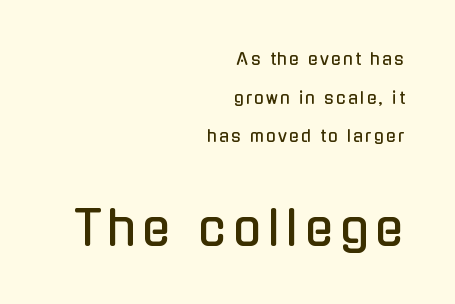
Q: Is the text italic (slanted)? A: No, it is upright.
Q: Is the typeface a serif or a sans-serif typeface? A: Sans-serif.
Q: Is the text underlined? A: No.
Q: How is the paragraph aligned? A: Right-aligned.
Q: Is the spacing between lines tight, normal or loose? A: Loose.
Q: Which block of text is set in a larger size, the first (top) or the second (bottom)? A: The second (bottom) one.
Q: Width (condensed, normal, or wide)? A: Condensed.
Q: Stroke contrast? A: Low.
Q: x-height? A: Medium.
Q: Monospaced? A: No.
